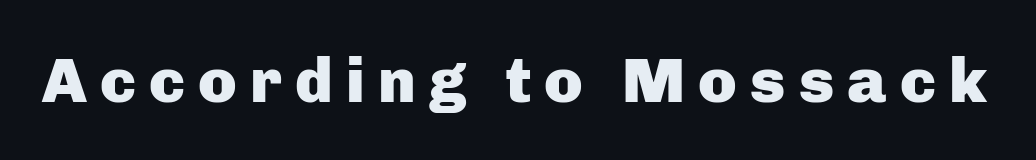
{"serif": "no", "italic": "no", "bold": "yes", "weight": "heavy", "width": "normal", "stroke_contrast": "low", "x_height": "medium", "monospaced": "no", "underline": "no", "letter_spacing": "wide", "letter_spacing_em": 0.21, "glyph_px": 63}
